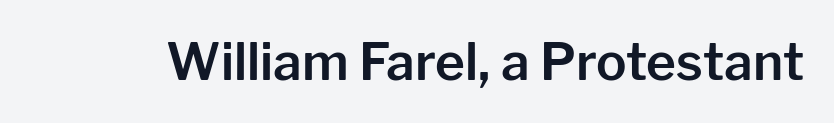
{"serif": "no", "italic": "no", "width": "normal", "stroke_contrast": "low", "x_height": "medium", "monospaced": "no", "underline": "no", "letter_spacing": "normal", "letter_spacing_em": 0.0, "glyph_px": 51}
